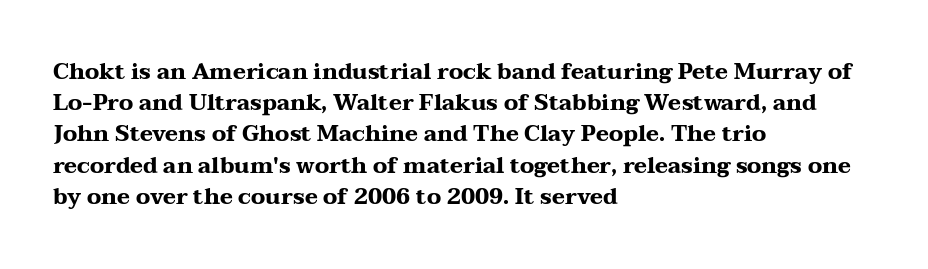
{"italic": "no", "bold": "yes", "underline": "no", "align": "left", "line_spacing": "normal", "line_spacing_ratio": 1.42, "letter_spacing": "normal", "letter_spacing_em": 0.0, "glyph_px": 22}
